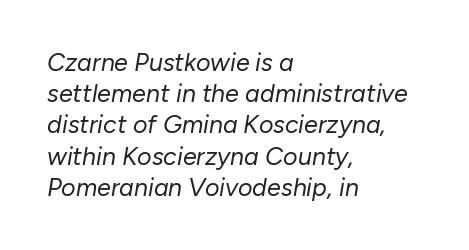
{"italic": "yes", "lean": "right", "slant_degrees": 10, "bold": "no", "underline": "no", "align": "left", "line_spacing": "normal", "line_spacing_ratio": 1.25, "letter_spacing": "normal", "letter_spacing_em": 0.0, "glyph_px": 25}
